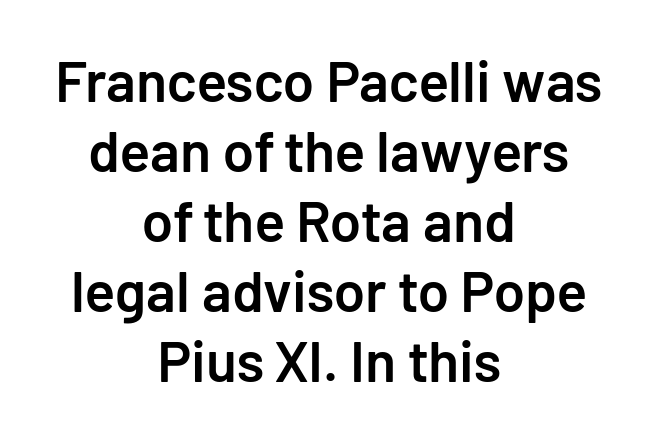
The type family on display is of the sans-serif kind. Style check: upright. Default kerning and tracking; the words read as compact shapes. The specimen omits any rule beneath the text block's lines. The font is running at a semibold setting, under full bold.
